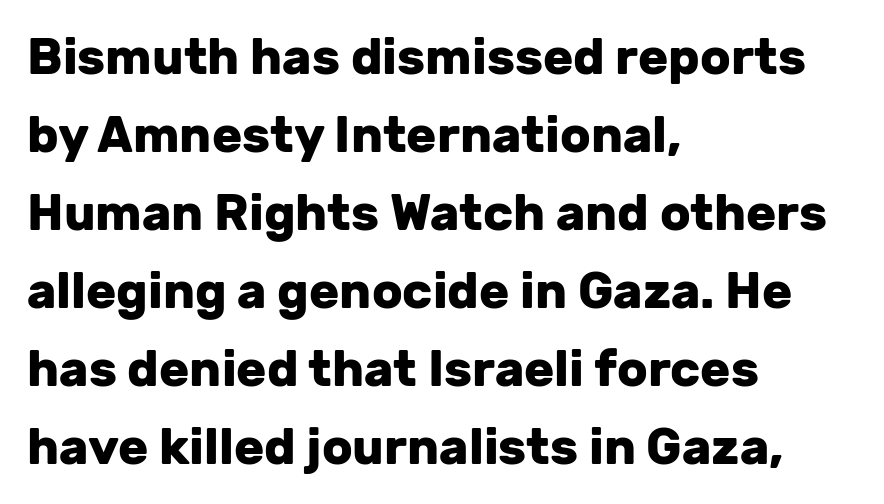
The image shows 50 px heavy sans-serif type, upright; set left-aligned, normal line spacing (1.56x), normal letter spacing, not underlined; low stroke contrast and a medium x-height.
